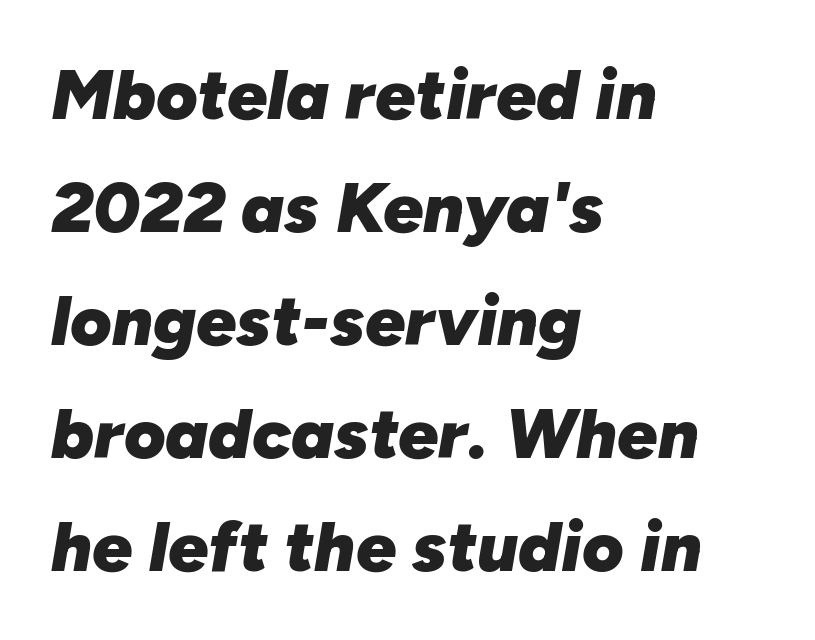
You could call the tracking neutral — neither tight nor loose. Do the characters align in a grid? No, the font is proportional. The setting favours the left margin, as ordinary paragraphs usually do. The glyphs look as if they've been sheared to an angle. Has an underline been added? It has not.
